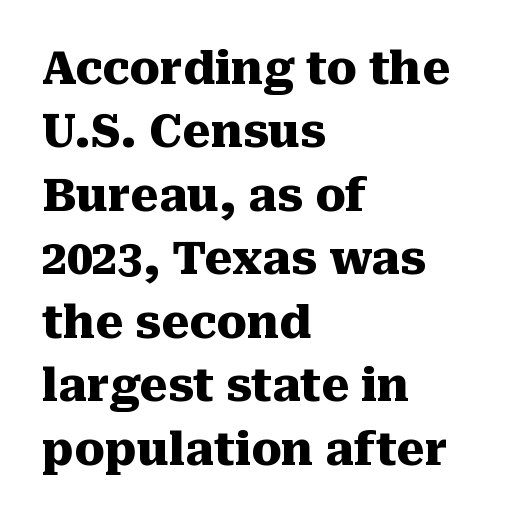
The rendering keeps characters at their native spacing. Beneath every word, the page is bare. I'd call this a serif setting — the letters wear small feet. Quick note: interline space is typical. Every stem runs plumb, perpendicular to the baseline.
